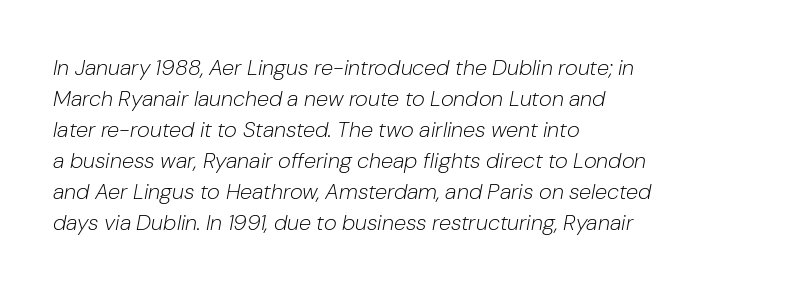
Q: Is the text bold? A: No.
Q: Is the text italic (slanted)? A: Yes, it leans right by about 10 degrees.
Q: Is the text underlined? A: No.
Q: How is the paragraph aligned? A: Left-aligned.
Q: Is the spacing between letters normal or unusually wide? A: Normal.
Q: Is the spacing between lines tight, normal or loose? A: Normal.
